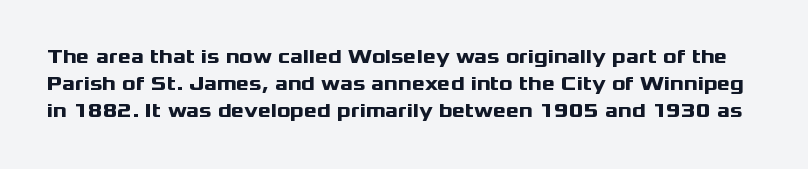
{"italic": "no", "bold": "yes", "underline": "no", "line_spacing": "normal", "line_spacing_ratio": 1.35, "letter_spacing": "normal", "letter_spacing_em": 0.0, "glyph_px": 20}
